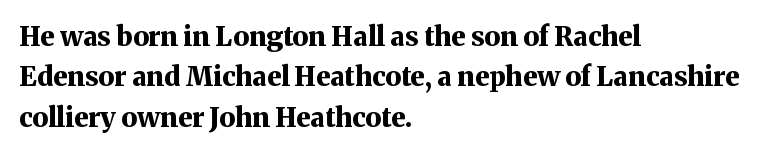
Q: Is the text bold? A: Yes.
Q: Is the text italic (slanted)? A: No, it is upright.
Q: Is the text underlined? A: No.
Q: How is the paragraph aligned? A: Left-aligned.
Q: Is the spacing between letters normal or unusually wide? A: Normal.
Q: Is the spacing between lines tight, normal or loose? A: Normal.
